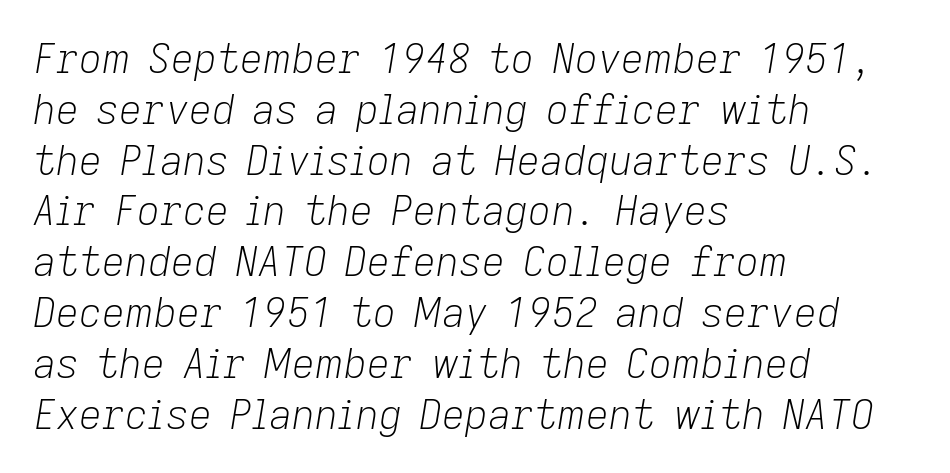
In CSS terms this would be text-align: left. Proportional: the letters do not fall into vertical columns. You can tell it's italic because the verticals aren't actually vertical. Honestly, there is no underline to notice here at all. Tracking here is standard; glyphs follow each other at the usual distance. Is the type heavy? It reads as light-to-regular instead.
